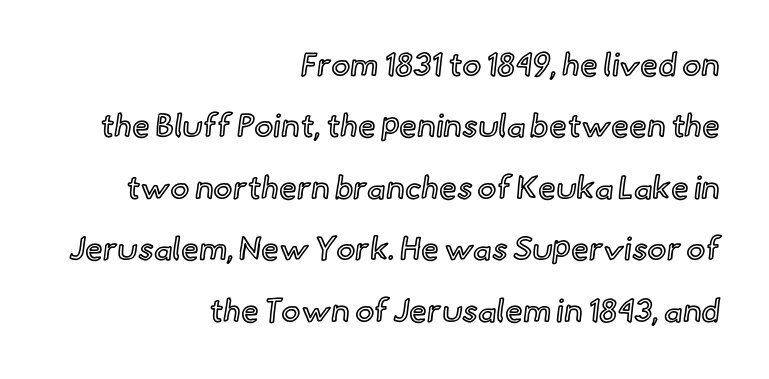
The image shows 32 px text type; set right-aligned, loose line spacing (1.92x), normal letter spacing, not underlined; a small x-height.
